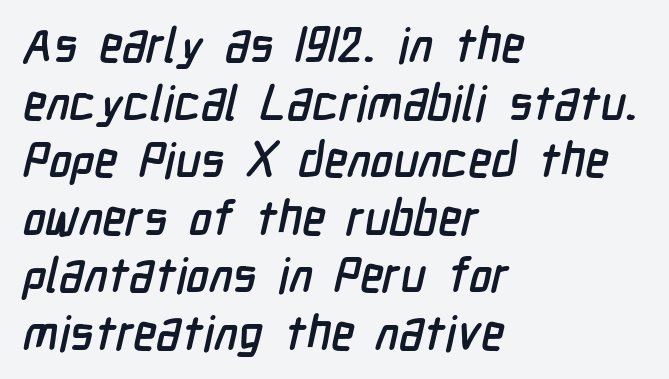
The image shows 48 px condensed sans-serif type; set left-aligned, line spacing 1.2x, normal letter spacing, not underlined; low stroke contrast and a medium x-height.
